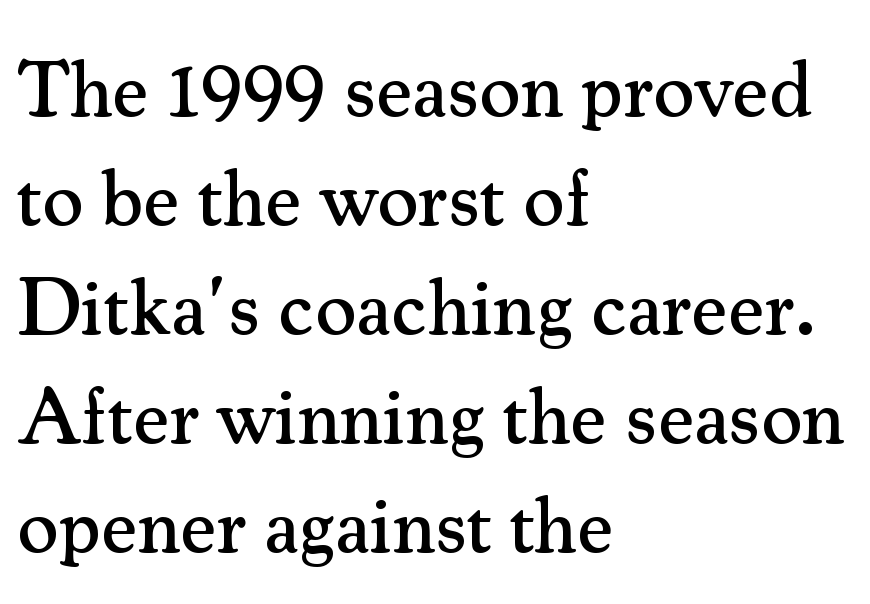
Q: Is the text italic (slanted)? A: No, it is upright.
Q: Is the typeface a serif or a sans-serif typeface? A: Serif.
Q: Is the text underlined? A: No.
Q: How is the paragraph aligned? A: Left-aligned.
Q: Is the spacing between letters normal or unusually wide? A: Normal.
Q: Is the spacing between lines tight, normal or loose? A: Normal.
Q: Width (condensed, normal, or wide)? A: Normal.
Q: Stroke contrast? A: Medium.
Q: x-height? A: Small.
Q: Monospaced? A: No.
